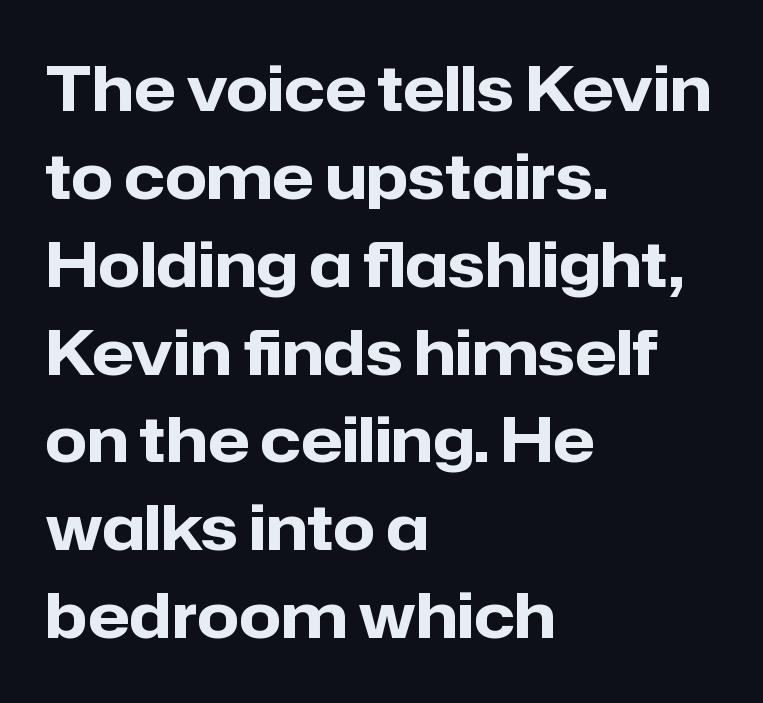
Q: Is the text bold? A: Yes.
Q: Is the text italic (slanted)? A: No, it is upright.
Q: Is the typeface a serif or a sans-serif typeface? A: Sans-serif.
Q: Is the text underlined? A: No.
Q: How is the paragraph aligned? A: Left-aligned.
Q: Is the spacing between letters normal or unusually wide? A: Normal.
Q: Is the spacing between lines tight, normal or loose? A: Normal.
Q: Width (condensed, normal, or wide)? A: Normal.
Q: Stroke contrast? A: Low.
Q: x-height? A: Medium.
Q: Monospaced? A: No.
